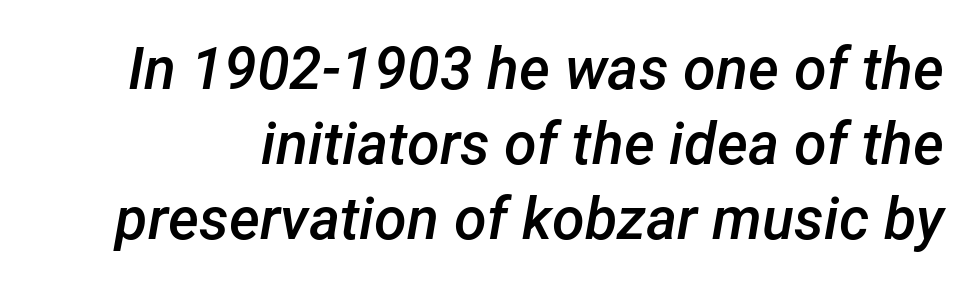
Every character sits at an angle, as italics do. This is moderately heavy type, rendered in semibold. The letters advance in unequal steps, a hallmark of proportional type. A typesetter would call this leading conventional body-copy spacing. Letters rest on an invisible, unmarked baseline. Words appear dense and cohesive because spacing is normal.
